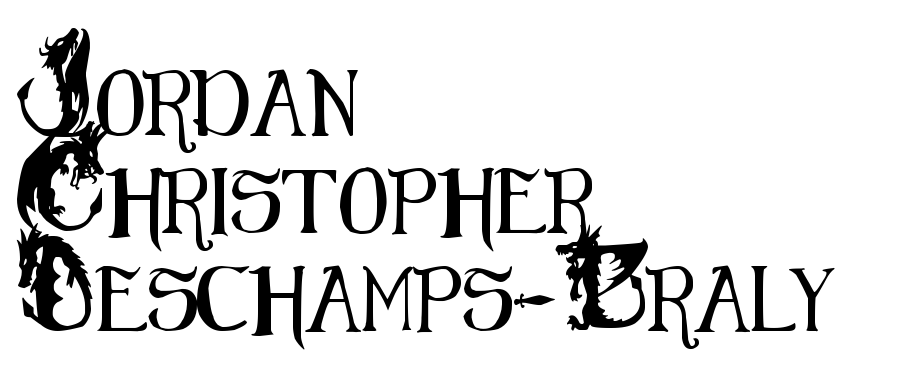
Q: Is the text italic (slanted)? A: No, it is upright.
Q: Is the typeface a serif or a sans-serif typeface? A: Sans-serif.
Q: Is the text underlined? A: No.
Q: How is the paragraph aligned? A: Left-aligned.
Q: Is the spacing between letters normal or unusually wide? A: Normal.
Q: Is the spacing between lines tight, normal or loose? A: Normal.
Q: Width (condensed, normal, or wide)? A: Condensed.
Q: Stroke contrast? A: Medium.
Q: x-height? A: Small.
Q: Monospaced? A: No.
